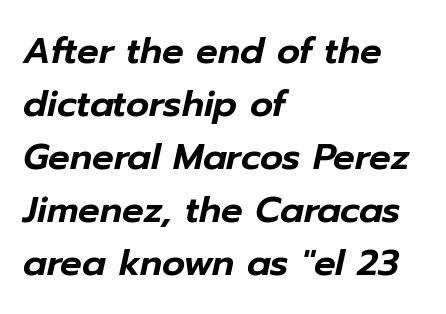
Anything drawn beneath the words? Only blank space. Where is the straight margin? On the left. Does the lettering tilt? It does — this is italic. A typesetter would call this leading conventional body-copy spacing.
